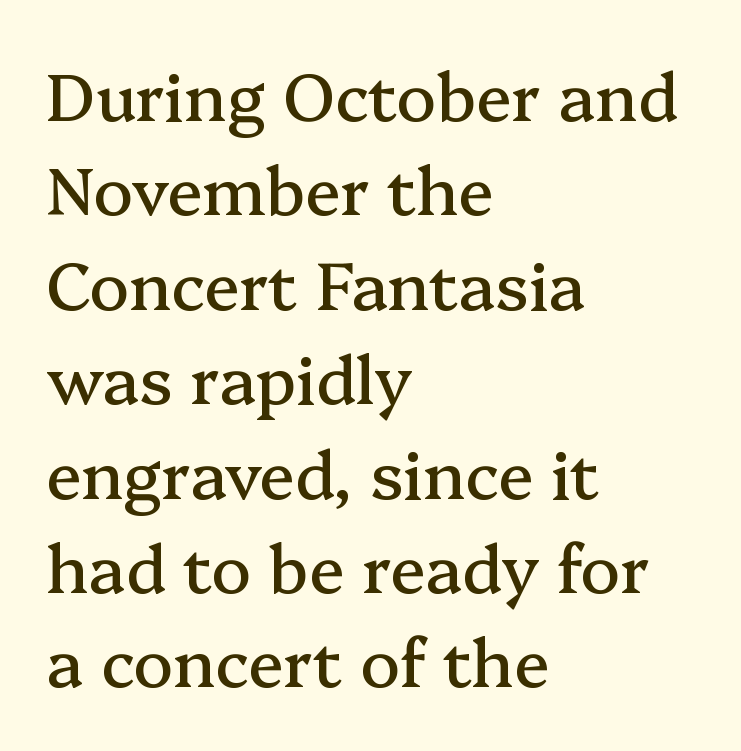
{"serif": "yes", "italic": "no", "width": "normal", "stroke_contrast": "medium", "x_height": "medium", "monospaced": "no", "underline": "no", "align": "left", "line_spacing": "normal", "line_spacing_ratio": 1.43, "letter_spacing": "normal", "letter_spacing_em": 0.0, "glyph_px": 66}
